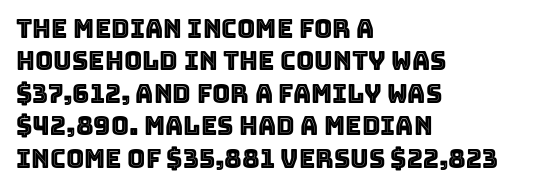
{"italic": "no", "underline": "no", "align": "left", "line_spacing": "normal", "line_spacing_ratio": 1.3, "letter_spacing": "normal", "letter_spacing_em": 0.0, "glyph_px": 25}
